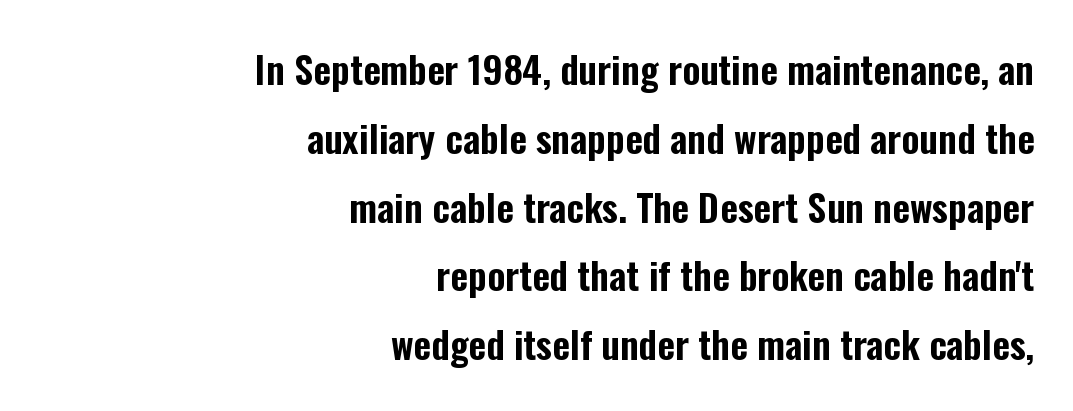
A clean baseline with only descenders dipping below it. Italic: no, the glyphs are upright roman. Spacing between characters is what you'd get straight out of the box. A flush-right, rag-left setting is used for this passage. Check where the strokes stop: nothing finishes them off — pure sans.
